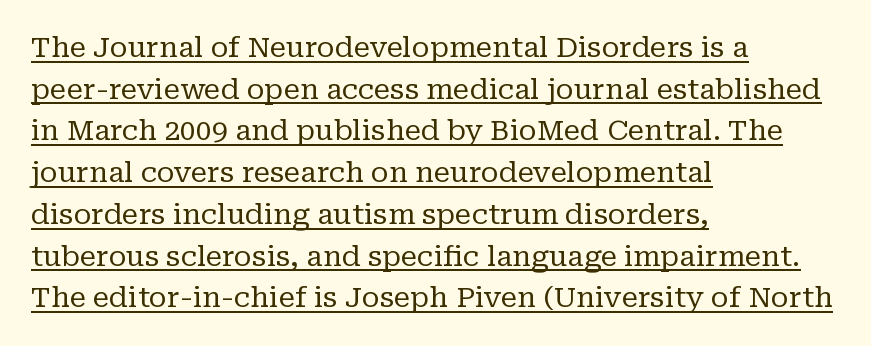
The image shows 28 px regular-weight serif type, upright; set left-aligned, normal line spacing (1.49x), normal letter spacing, underlined; low stroke contrast and a medium x-height.
